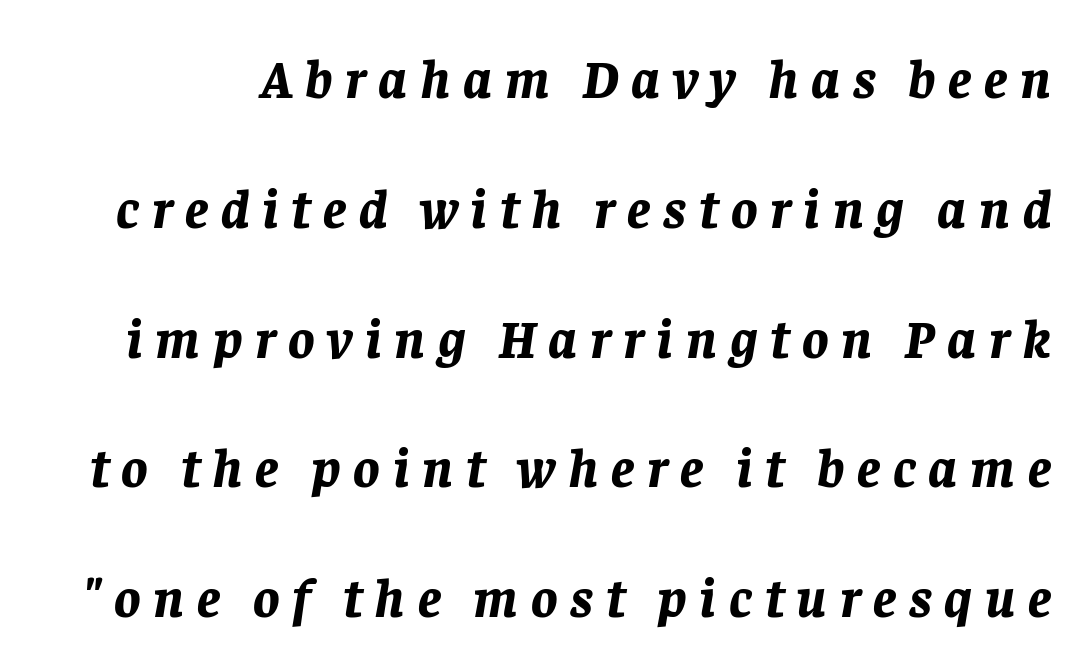
{"italic": "yes", "lean": "right", "slant_degrees": 8, "bold": "yes", "weight": "bold", "width": "normal", "stroke_contrast": "low", "x_height": "large", "monospaced": "no", "underline": "no", "line_spacing": "loose", "line_spacing_ratio": 2.36, "letter_spacing": "wide", "letter_spacing_em": 0.23, "glyph_px": 55}
